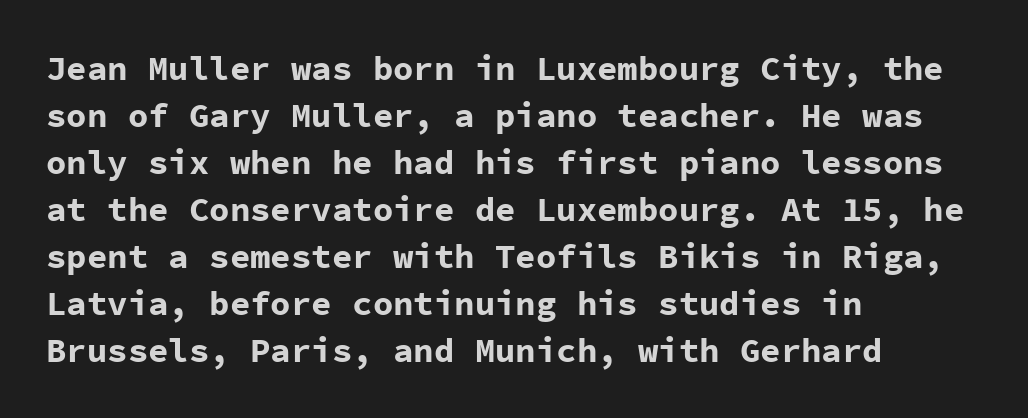
Q: Is the text bold? A: Yes.
Q: Is the text italic (slanted)? A: No, it is upright.
Q: Is the typeface a serif or a sans-serif typeface? A: Sans-serif.
Q: Is the text underlined? A: No.
Q: How is the paragraph aligned? A: Left-aligned.
Q: Is the spacing between letters normal or unusually wide? A: Normal.
Q: Is the spacing between lines tight, normal or loose? A: Normal.
Q: Width (condensed, normal, or wide)? A: Normal.
Q: Stroke contrast? A: Low.
Q: x-height? A: Medium.
Q: Monospaced? A: Yes.
